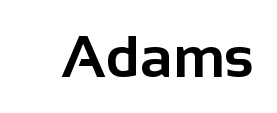
The zone under the glyphs is completely vacant. The designer went with a sans here, leaving each stem footless. A full-strength bold gives these letters their thick strokes. Is there any slant? The stems are plumb. You could not count columns in this text — the font is proportionally spaced.
